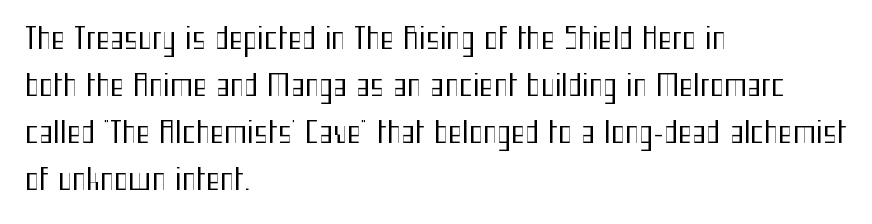
{"serif": "no", "italic": "no", "bold": "no", "weight": "regular", "width": "condensed", "stroke_contrast": "medium", "x_height": "medium", "monospaced": "no", "underline": "no", "align": "left", "line_spacing": "normal", "line_spacing_ratio": 1.57, "letter_spacing": "normal", "letter_spacing_em": 0.0, "glyph_px": 30}
